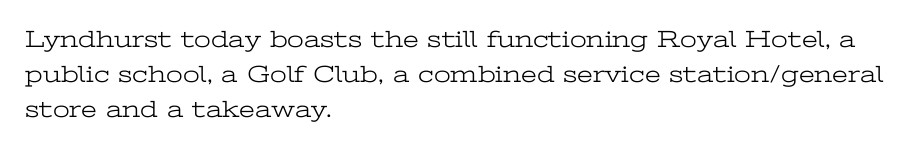
No word sits above an underline. This is the regular roman posture of the typeface. The lines in this sample share a left origin and differ only in where they stop. Successive baselines arrive at the customary interval.
